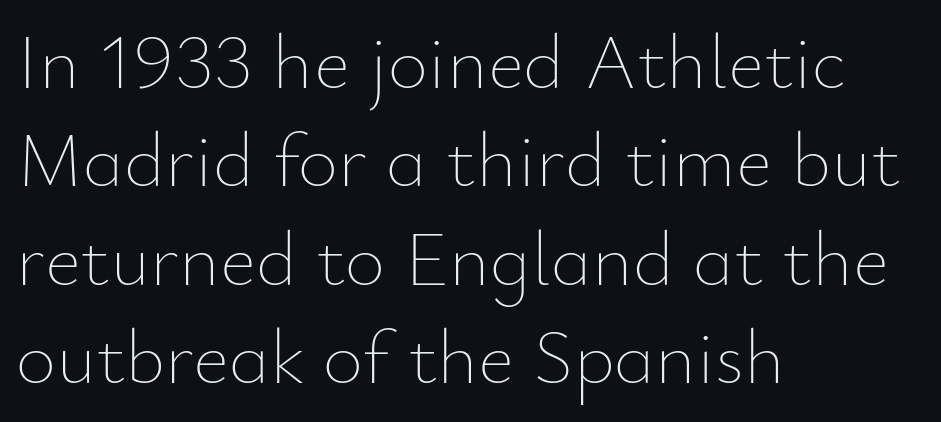
Q: Is the text bold? A: No.
Q: Is the text italic (slanted)? A: No, it is upright.
Q: Is the text underlined? A: No.
Q: How is the paragraph aligned? A: Left-aligned.
Q: Is the spacing between letters normal or unusually wide? A: Normal.
Q: Is the spacing between lines tight, normal or loose? A: Normal.
Q: Width (condensed, normal, or wide)? A: Normal.
Q: Stroke contrast? A: Low.
Q: x-height? A: Small.
Q: Monospaced? A: No.
